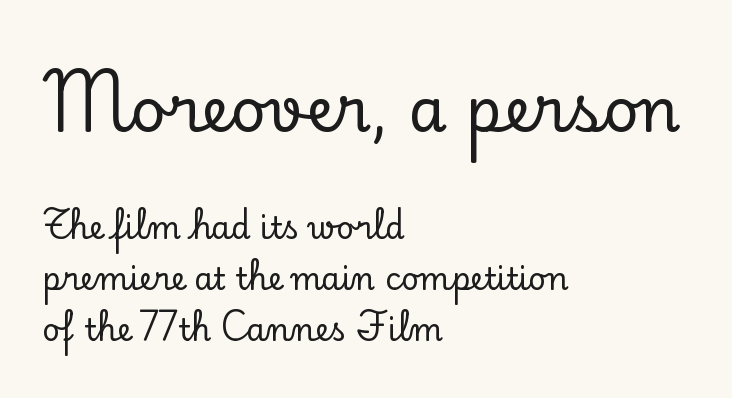
{"serif": "yes", "italic": "no", "width": "normal", "stroke_contrast": "low", "x_height": "small", "monospaced": "no", "underline": "no", "align": "left", "line_spacing": "normal", "line_spacing_ratio": 1.64, "letter_spacing": "normal", "letter_spacing_em": 0.0, "larger_block": "first", "size_ratio": 2.0, "glyph_px": 62}
